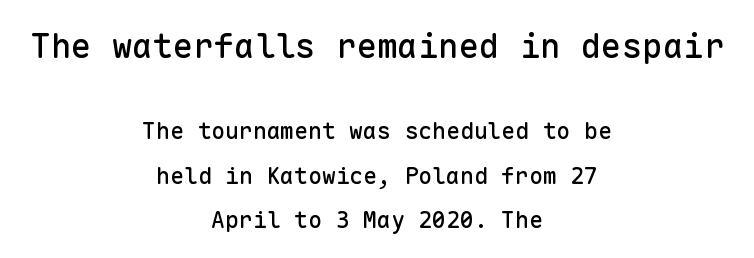
{"serif": "no", "italic": "no", "width": "normal", "stroke_contrast": "low", "x_height": "medium", "monospaced": "yes", "underline": "no", "align": "center", "line_spacing": "loose", "line_spacing_ratio": 1.92, "letter_spacing": "normal", "letter_spacing_em": 0.0, "larger_block": "first", "size_ratio": 1.48, "glyph_px": 34}
